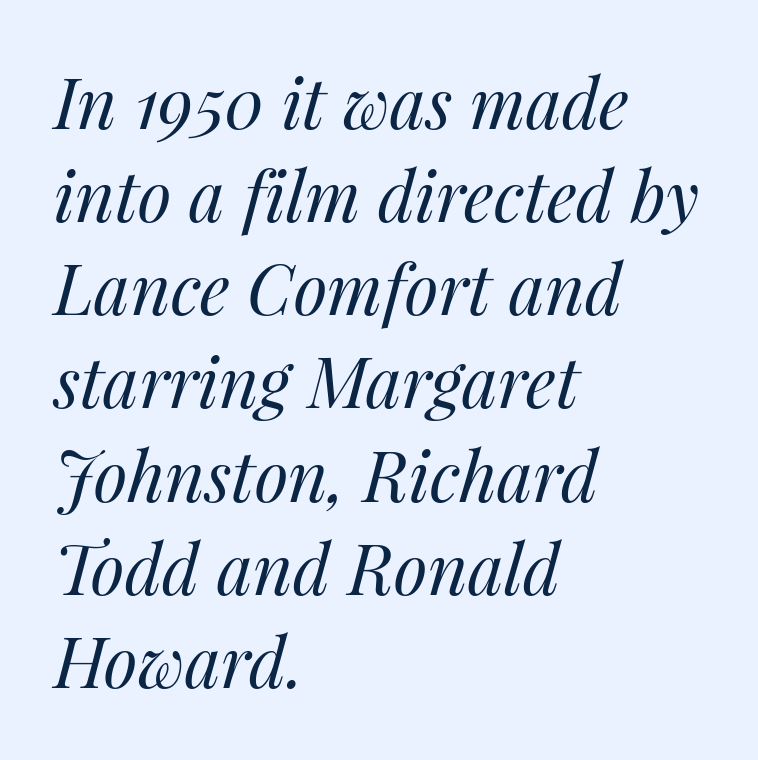
{"italic": "yes", "lean": "right", "slant_degrees": 14, "bold": "no", "weight": "regular", "width": "normal", "stroke_contrast": "medium", "x_height": "medium", "monospaced": "no", "underline": "no", "align": "left", "line_spacing": "normal", "line_spacing_ratio": 1.35, "letter_spacing": "normal", "letter_spacing_em": 0.0, "glyph_px": 69}
